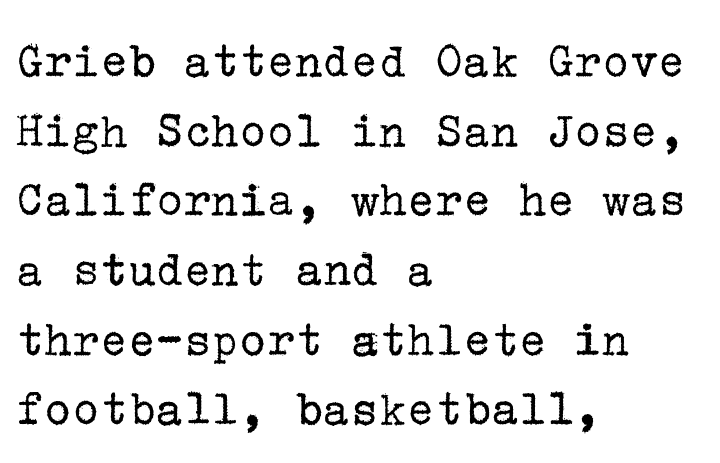
The lines sit at an ordinary, default distance from one another. The rag falls on the right side of this text block. Notice how the stems are strictly vertical — no italics here. Between one letter and the next there's only the usual sliver of space. Unbolded letterforms with no extra heft. Bare-footed words on every line.
